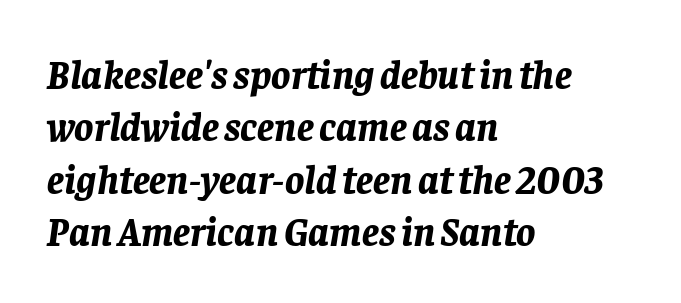
The passage is arranged the way most books set body copy — flush left. Tracking value appears to be zero — textbook default spacing. Here the designer chose a conventional face with non-uniform glyph widths. The vertical gap from one line to the next is medium.
